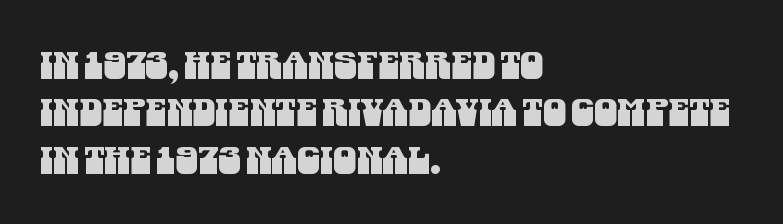
Q: Is the typeface a serif or a sans-serif typeface? A: Sans-serif.
Q: Is the text underlined? A: No.
Q: How is the paragraph aligned? A: Left-aligned.
Q: Is the spacing between letters normal or unusually wide? A: Normal.
Q: Is the spacing between lines tight, normal or loose? A: Normal.
Q: Width (condensed, normal, or wide)? A: Condensed.
Q: Stroke contrast? A: Medium.
Q: x-height? A: Large.
Q: Monospaced? A: No.
